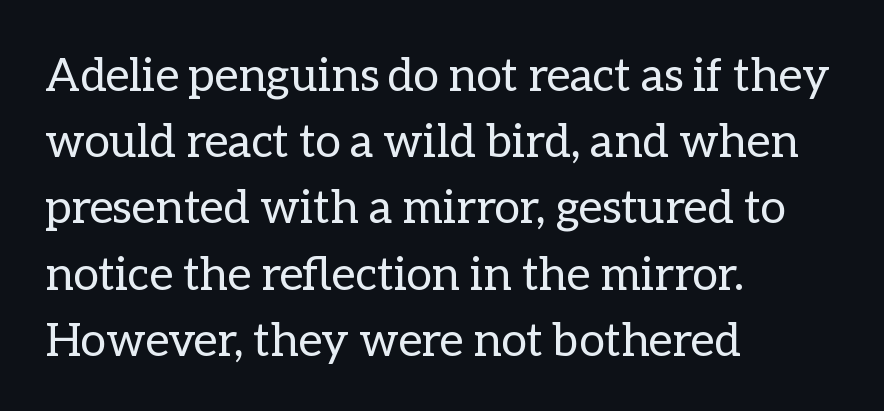
{"italic": "no", "bold": "no", "weight": "regular", "width": "normal", "stroke_contrast": "low", "x_height": "medium", "monospaced": "no", "underline": "no", "align": "left", "line_spacing": "normal", "line_spacing_ratio": 1.44, "letter_spacing": "normal", "letter_spacing_em": 0.0, "glyph_px": 46}
